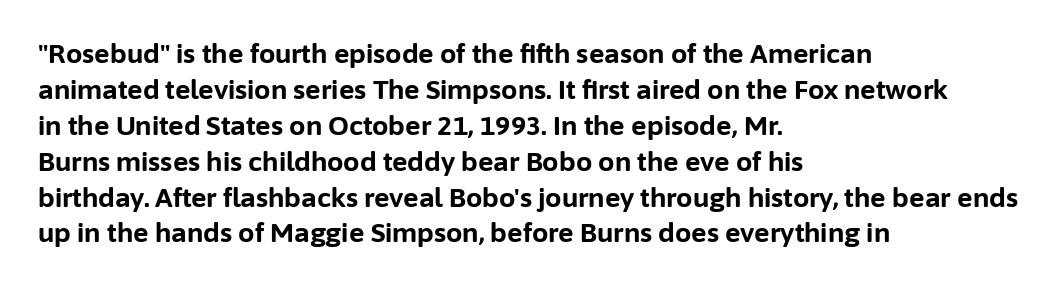
Q: Is the text bold? A: Yes.
Q: Is the text italic (slanted)? A: No, it is upright.
Q: Is the text underlined? A: No.
Q: How is the paragraph aligned? A: Left-aligned.
Q: Is the spacing between letters normal or unusually wide? A: Normal.
Q: Is the spacing between lines tight, normal or loose? A: Normal.
